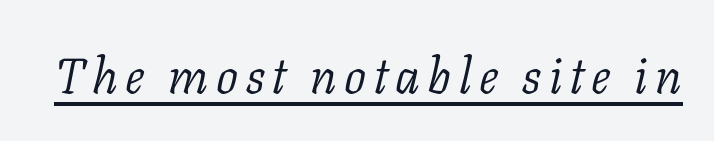
Q: Is the text bold? A: No.
Q: Is the text italic (slanted)? A: Yes, it leans right by about 11 degrees.
Q: Is the typeface a serif or a sans-serif typeface? A: Serif.
Q: Is the text underlined? A: Yes.
Q: Width (condensed, normal, or wide)? A: Normal.
Q: Stroke contrast? A: Low.
Q: x-height? A: Medium.
Q: Monospaced? A: No.
